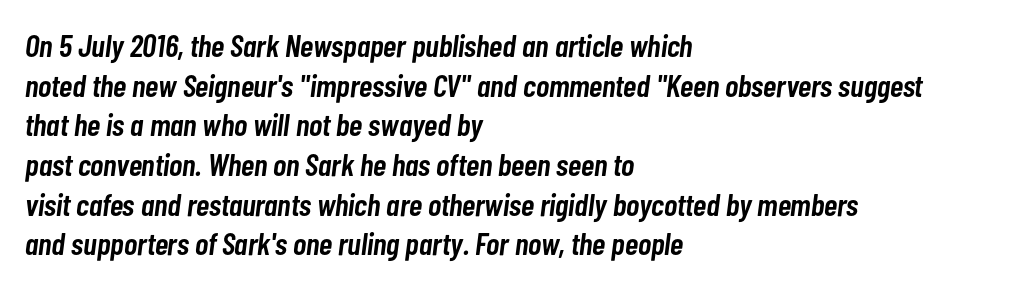
The image shows 32 px semibold, condensed type, italic (leaning right); set left-aligned, line spacing 1.24x, normal letter spacing, not underlined; low stroke contrast and a medium x-height.
